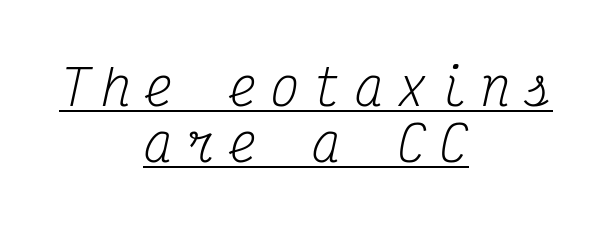
Spacing between characters has been opened up far beyond the box default. The designer went with a serif here, giving each stem small feet. An italicized treatment has been applied to the whole sample. Does a line run under the words? Yes, clearly.
